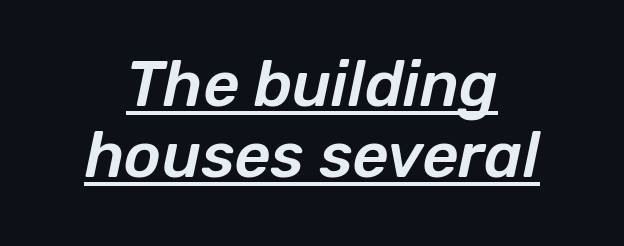
The typesetter has applied underlining to the passage shown. This sample uses an oblique cut, with every glyph tilted off the vertical. Visually the block forms a symmetrical silhouette, jagged on both flanks. The passage shown is typed in a proportional face where columns would drift.
